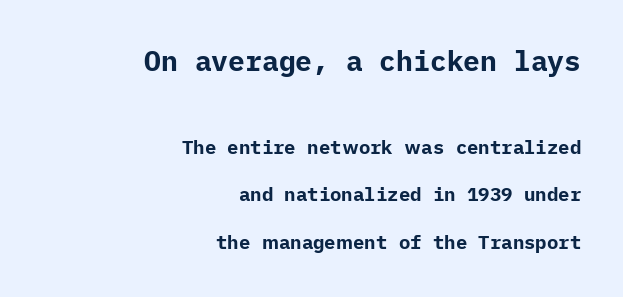
{"serif": "no", "italic": "no", "bold": "yes", "weight": "bold", "width": "normal", "stroke_contrast": "low", "x_height": "medium", "underline": "no", "align": "right", "line_spacing": "loose", "line_spacing_ratio": 2.49, "letter_spacing": "normal", "letter_spacing_em": 0.0, "larger_block": "first", "size_ratio": 1.47, "glyph_px": 28}
